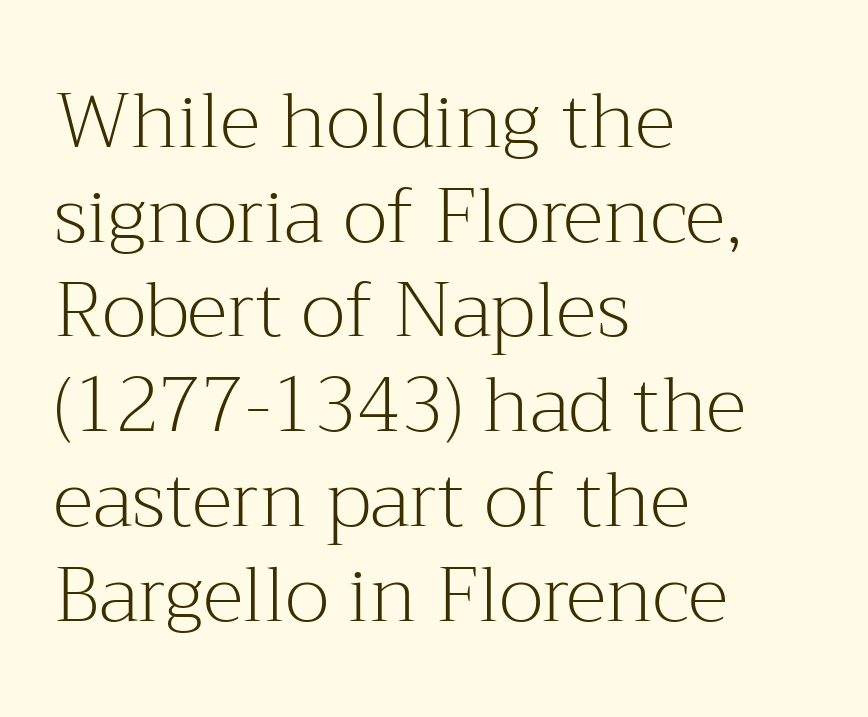
The image shows 77 px light serif type, upright; set left-aligned, line spacing 1.23x, normal letter spacing, not underlined; medium stroke contrast and a medium x-height.
